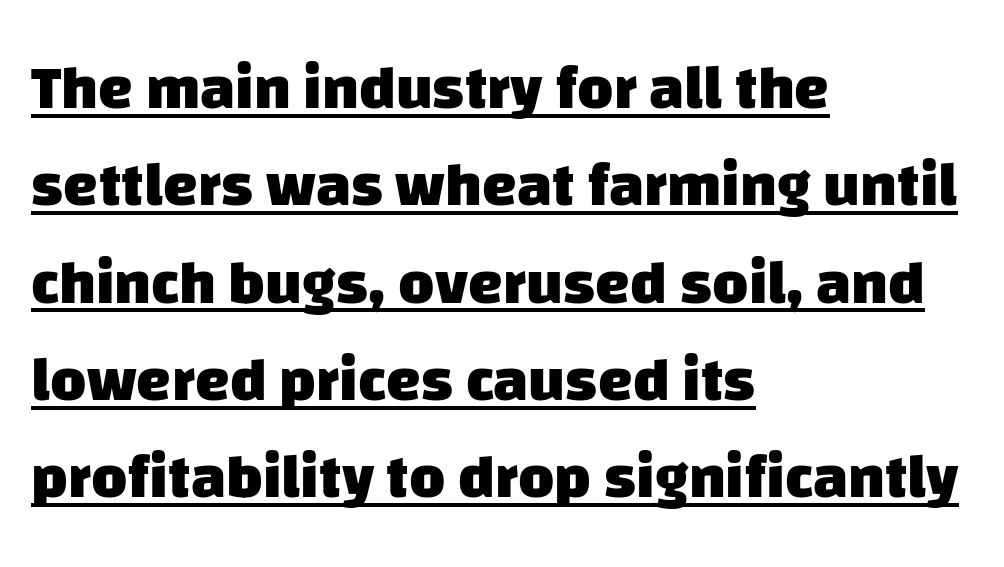
The image shows 62 px heavy sans-serif type; set left-aligned, normal line spacing (1.57x), normal letter spacing, underlined; low stroke contrast and a large x-height.
